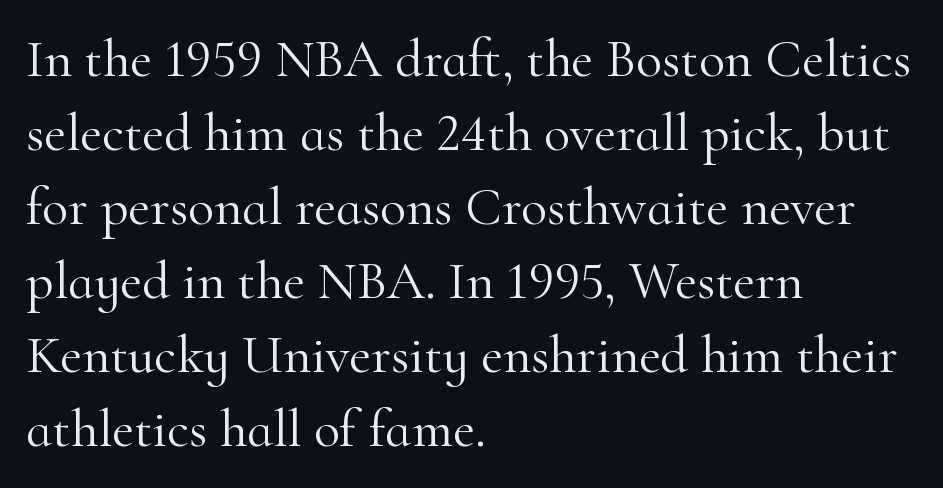
Q: Is the text bold? A: No.
Q: Is the text italic (slanted)? A: No, it is upright.
Q: Is the typeface a serif or a sans-serif typeface? A: Serif.
Q: Is the text underlined? A: No.
Q: How is the paragraph aligned? A: Left-aligned.
Q: Is the spacing between letters normal or unusually wide? A: Normal.
Q: Is the spacing between lines tight, normal or loose? A: Normal.
Q: Width (condensed, normal, or wide)? A: Normal.
Q: Stroke contrast? A: High.
Q: x-height? A: Small.
Q: Monospaced? A: No.
